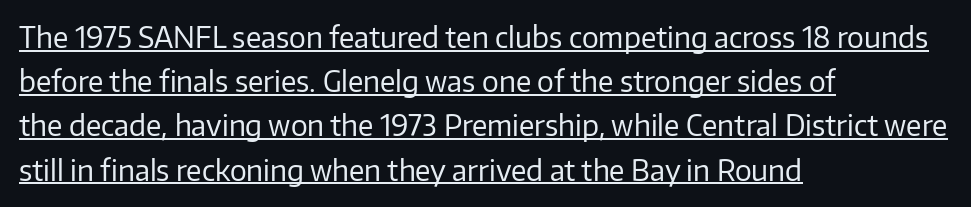
In terms of leading, this rendering sits right in the middle. These lines are composed in type without serifs. The lettering stays uniformly vertical, giving the passage a roman look. Each letter keeps its own natural width here, so spacing adapts to shape.
